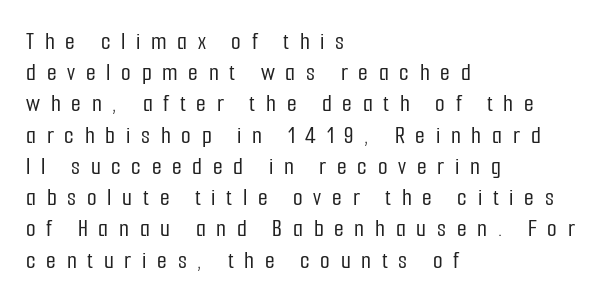
{"italic": "no", "underline": "no", "align": "left", "line_spacing": "normal", "line_spacing_ratio": 1.25, "letter_spacing": "wide", "letter_spacing_em": 0.43, "glyph_px": 25}
